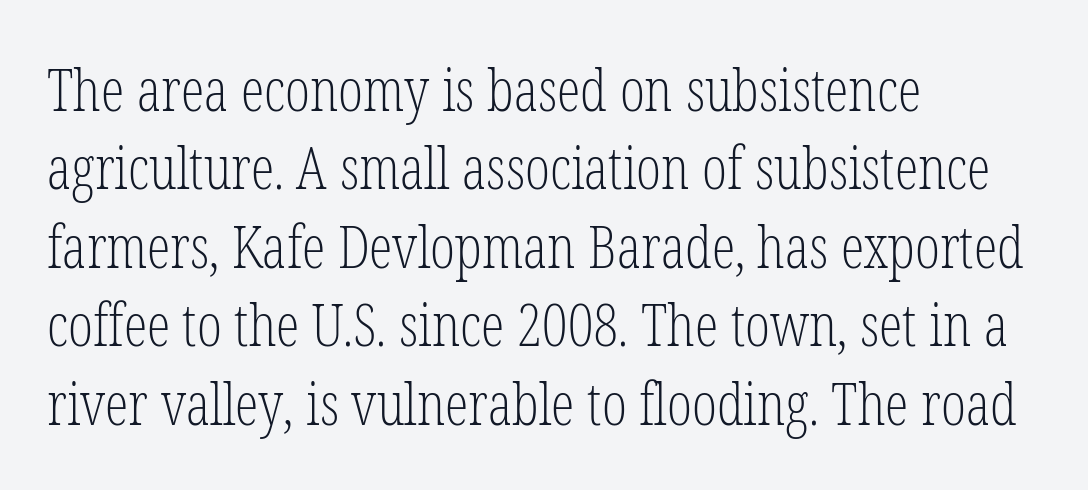
Descenders are the only things crossing below the line. The letterforms sit at book weight or below. Letter spacing: default. The passage shown is typeset with a serif family. Nope, not italic — everything's standing straight.
